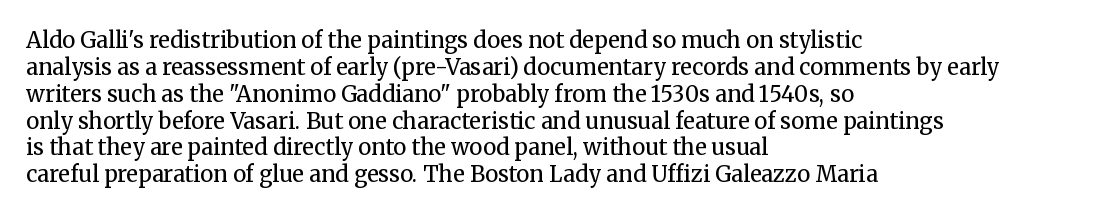
Q: Is the text bold? A: No.
Q: Is the text italic (slanted)? A: No, it is upright.
Q: Is the text underlined? A: No.
Q: How is the paragraph aligned? A: Left-aligned.
Q: Is the spacing between letters normal or unusually wide? A: Normal.
